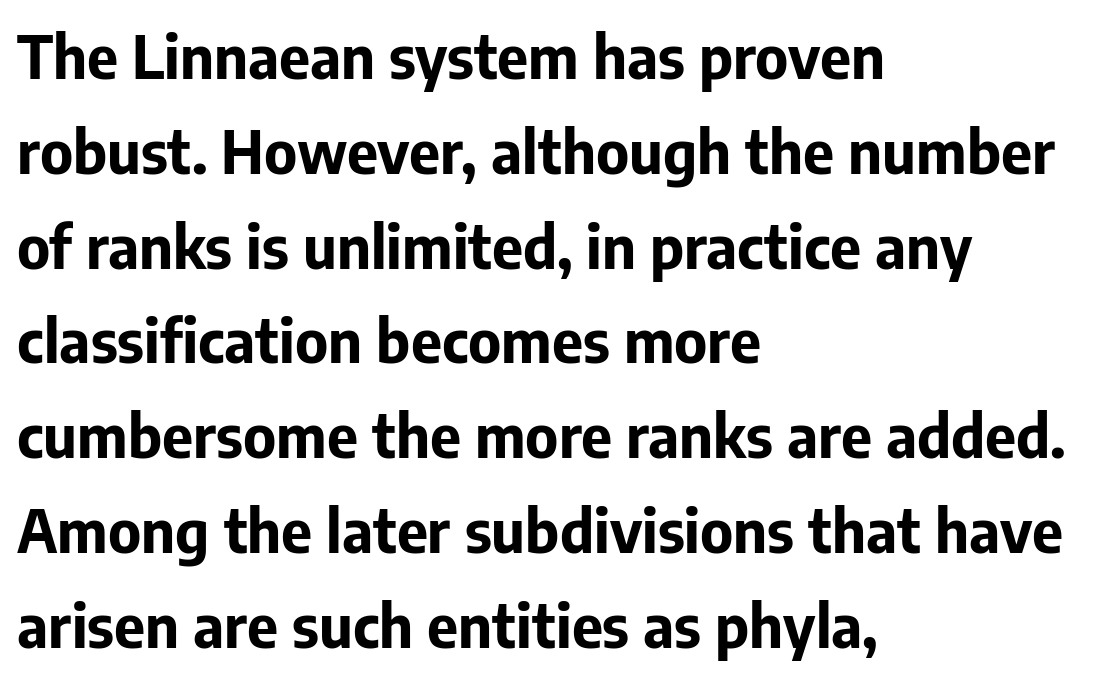
The image shows 60 px bold sans-serif type, upright; set left-aligned, normal line spacing (1.58x), normal letter spacing, not underlined; low stroke contrast and a medium x-height.
